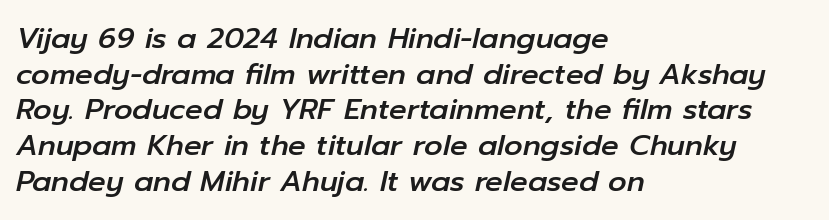
The image shows 29 px text type, italic (leaning right); set left-aligned, line spacing 1.23x, normal letter spacing, not underlined; low stroke contrast and a medium x-height.
